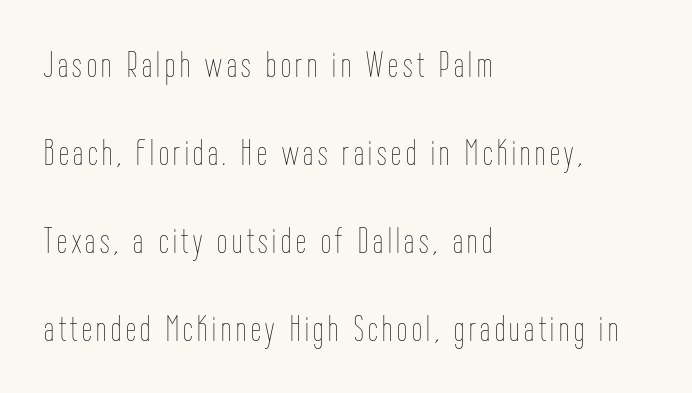
This sample is left-justified, so line endings fall wherever the words run out. A great deal of white space separates one row of letters from the next. Do the characters align in a grid? No, the font is proportional. On a weight scale, this lands at 450 or below. In terms of posture, this sample is upright.
